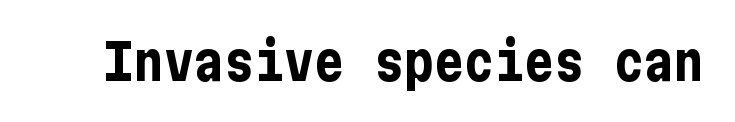
Q: Is the text bold? A: Yes.
Q: Is the text italic (slanted)? A: No, it is upright.
Q: Is the typeface a serif or a sans-serif typeface? A: Sans-serif.
Q: Is the text underlined? A: No.
Q: Is the spacing between letters normal or unusually wide? A: Normal.
Q: Width (condensed, normal, or wide)? A: Condensed.
Q: Stroke contrast? A: Low.
Q: x-height? A: Medium.
